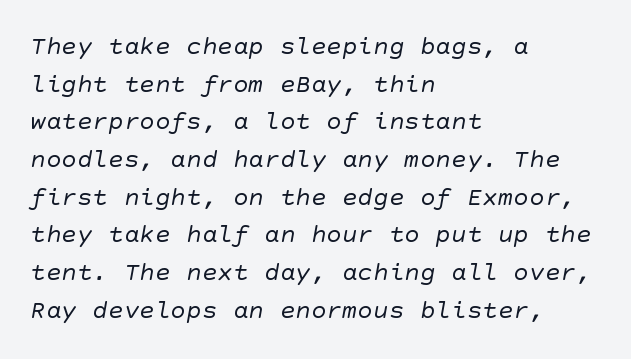
{"bold": "no", "underline": "no", "align": "left", "line_spacing": "normal", "line_spacing_ratio": 1.45, "letter_spacing": "normal", "letter_spacing_em": 0.0, "glyph_px": 26}
